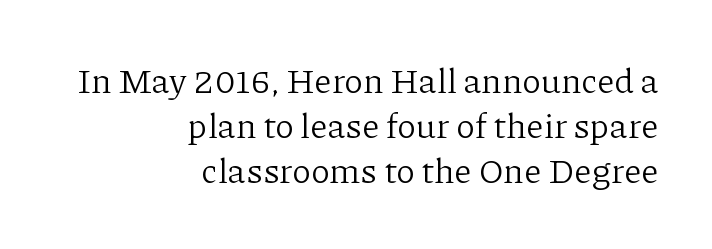
{"serif": "yes", "italic": "no", "bold": "no", "weight": "light", "width": "normal", "stroke_contrast": "low", "x_height": "medium", "monospaced": "no", "underline": "no", "align": "right", "line_spacing": "normal", "line_spacing_ratio": 1.29, "letter_spacing": "normal", "letter_spacing_em": 0.0, "glyph_px": 35}
